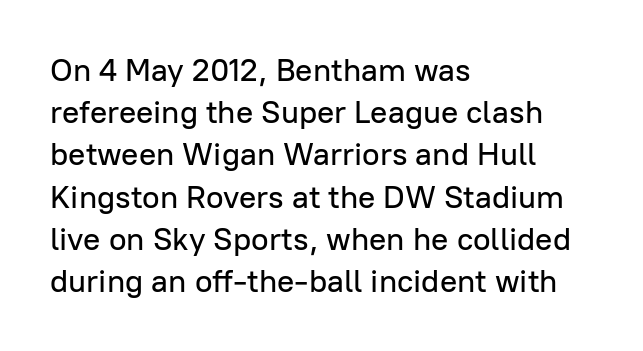
Q: Is the text italic (slanted)? A: No, it is upright.
Q: Is the typeface a serif or a sans-serif typeface? A: Sans-serif.
Q: Is the text underlined? A: No.
Q: How is the paragraph aligned? A: Left-aligned.
Q: Is the spacing between letters normal or unusually wide? A: Normal.
Q: Is the spacing between lines tight, normal or loose? A: Normal.
Q: Width (condensed, normal, or wide)? A: Normal.
Q: Stroke contrast? A: Low.
Q: x-height? A: Medium.
Q: Monospaced? A: No.
